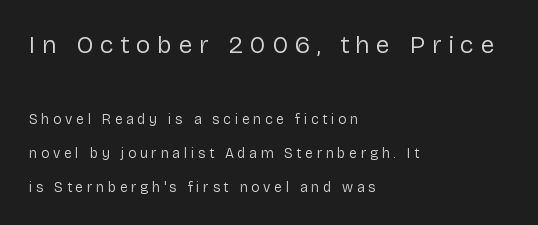
{"italic": "no", "bold": "no", "underline": "no", "align": "left", "line_spacing": "loose", "line_spacing_ratio": 2.43, "letter_spacing": "wide", "letter_spacing_em": 0.26, "larger_block": "first", "size_ratio": 1.79, "glyph_px": 25}
